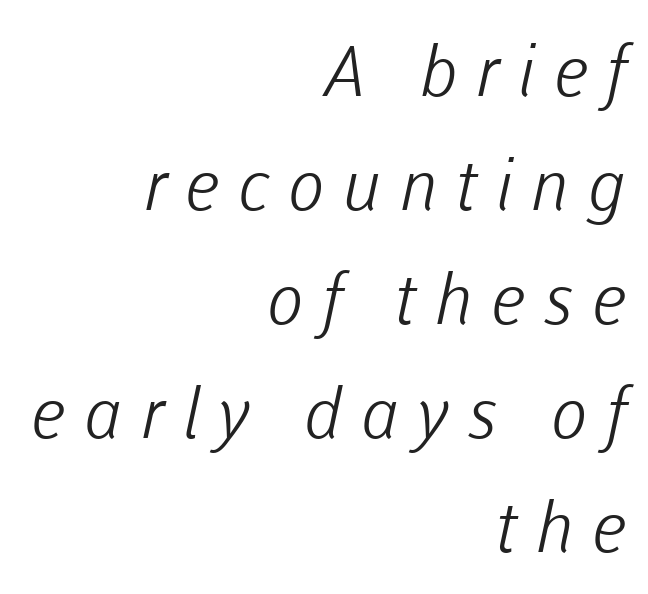
Has an underline been added? It has not. One glance says typical: line gaps are just what's usual. These lines are rendered in a variable-pitch font. Tracking value appears strongly positive — letters spread wide. Stems and bowls with no extra thickness — not bold.
